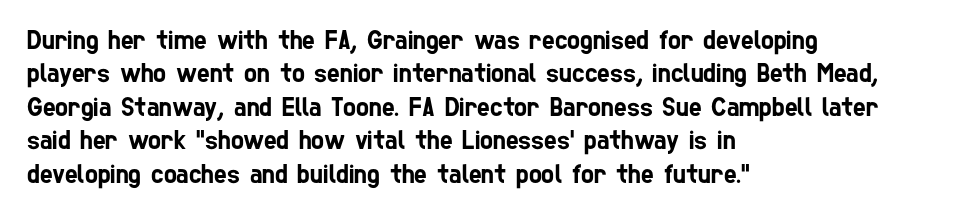
The glyphs are unaccompanied by any horizontal stroke below them. Spacing between characters is what you'd get straight out of the box. Horizontal alignment here is leftward, the default for most running prose.
